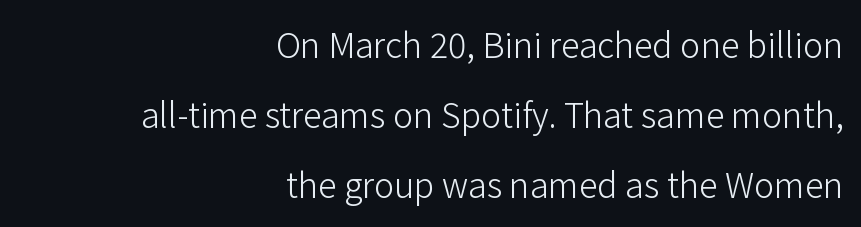
Reading down the block, your eye finds every line finishing at a fixed right position. In terms of posture, this sample is upright. The space directly below the letters is spotless. Is this a heavy cut? Hardly; it is regular or lighter. Here the designer chose a conventional face with non-uniform glyph widths.
